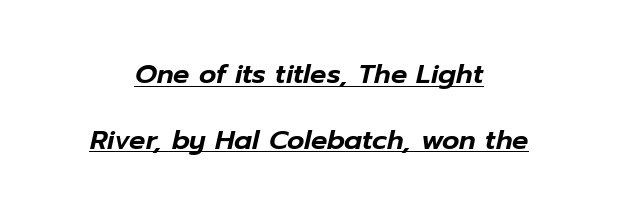
{"italic": "yes", "lean": "right", "slant_degrees": 12, "underline": "yes", "align": "center", "line_spacing": "loose", "line_spacing_ratio": 2.44, "letter_spacing": "normal", "letter_spacing_em": 0.0, "glyph_px": 27}
